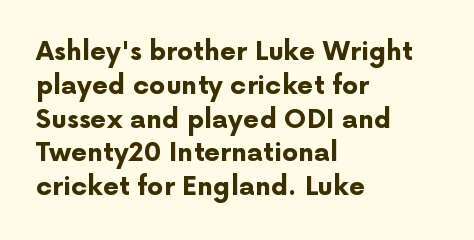
Q: Is the text bold? A: Yes.
Q: Is the text italic (slanted)? A: No, it is upright.
Q: Is the text underlined? A: No.
Q: How is the paragraph aligned? A: Left-aligned.
Q: Is the spacing between letters normal or unusually wide? A: Normal.
Q: Is the spacing between lines tight, normal or loose? A: Normal.
